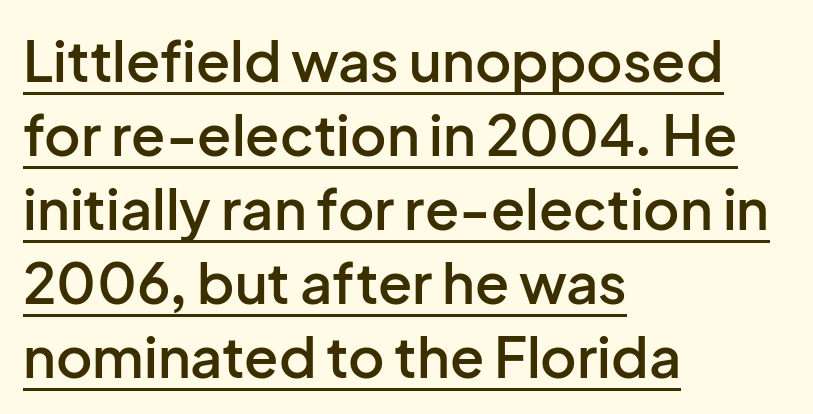
The rag falls on the right side of this text block. Students, observe the line beneath the letters — that is underlining. Upright lettering throughout. Regular leading. Looks like regular typesetting: each glyph gets only the width it needs.
